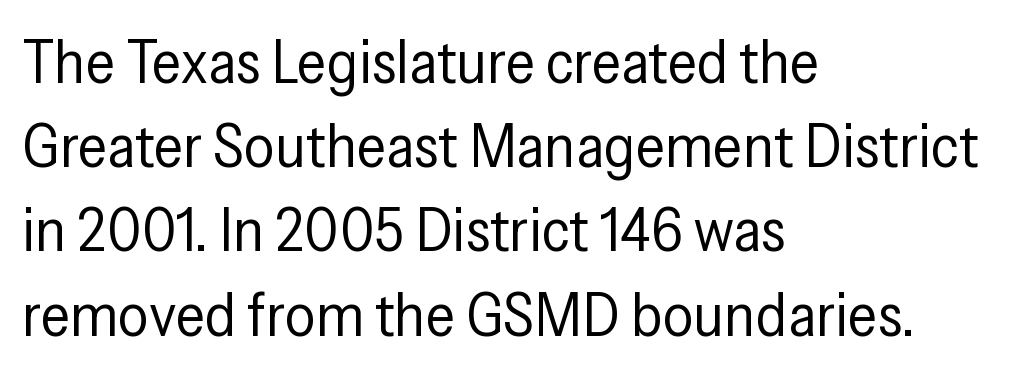
{"serif": "no", "italic": "no", "bold": "no", "weight": "regular", "width": "condensed", "stroke_contrast": "low", "x_height": "medium", "monospaced": "no", "underline": "no", "align": "left", "line_spacing": "normal", "line_spacing_ratio": 1.38, "letter_spacing": "normal", "letter_spacing_em": 0.0, "glyph_px": 61}
